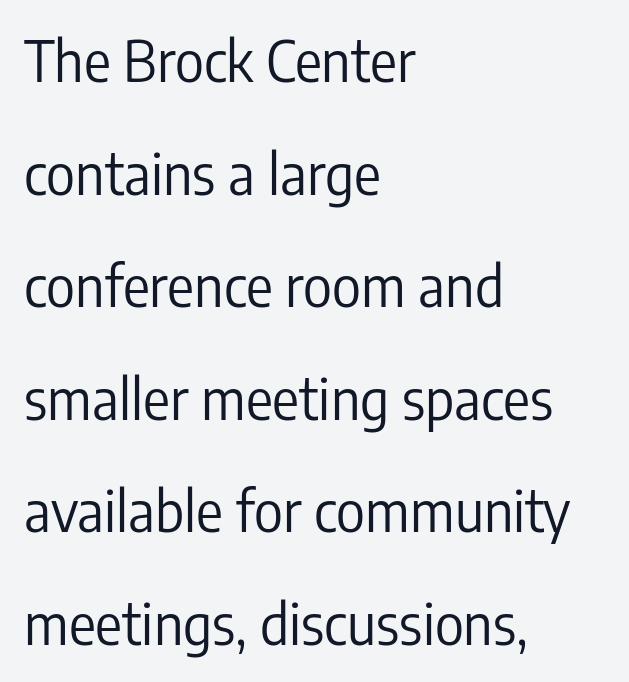
{"serif": "no", "italic": "no", "bold": "no", "weight": "regular", "width": "condensed", "stroke_contrast": "low", "x_height": "medium", "monospaced": "no", "underline": "no", "align": "left", "line_spacing": "loose", "line_spacing_ratio": 2.01, "letter_spacing": "normal", "letter_spacing_em": 0.0, "glyph_px": 56}
